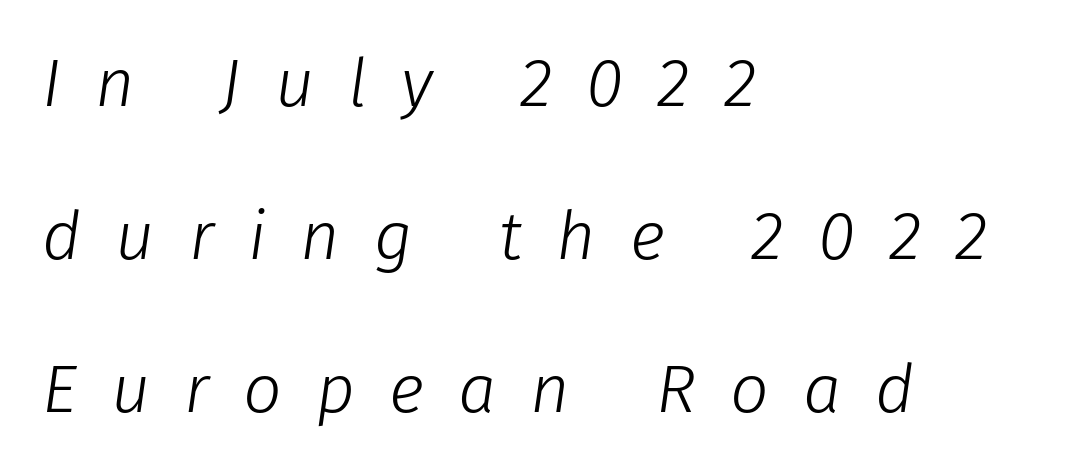
Q: Is the text bold? A: No.
Q: Is the text italic (slanted)? A: Yes, it leans right by about 8 degrees.
Q: Is the text underlined? A: No.
Q: How is the paragraph aligned? A: Left-aligned.
Q: Is the spacing between letters normal or unusually wide? A: Unusually wide.
Q: Is the spacing between lines tight, normal or loose? A: Loose.
Q: Width (condensed, normal, or wide)? A: Normal.
Q: Stroke contrast? A: Low.
Q: x-height? A: Medium.
Q: Monospaced? A: No.
